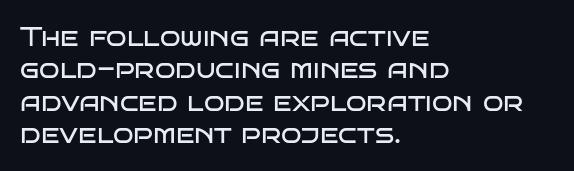
The font is comparable to plain body text, perhaps lighter. Line starts are locked; line ends wander. Nothing unusual about the tracking: characters are spaced as the font intends. The type sits square on the baseline with zero lean. Rule under the text: the space is simply empty.
